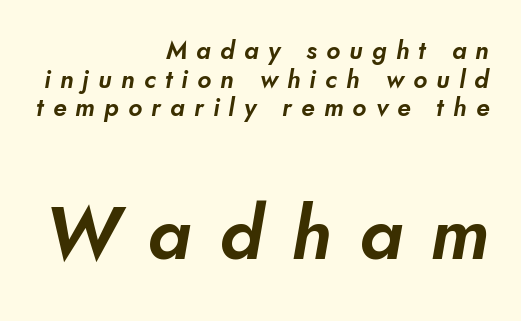
{"serif": "no", "width": "normal", "stroke_contrast": "low", "x_height": "small", "monospaced": "no", "underline": "no", "align": "right", "line_spacing": "tight", "line_spacing_ratio": 1.15, "letter_spacing": "wide", "letter_spacing_em": 0.37, "larger_block": "second", "size_ratio": 3.0, "glyph_px": 75}
